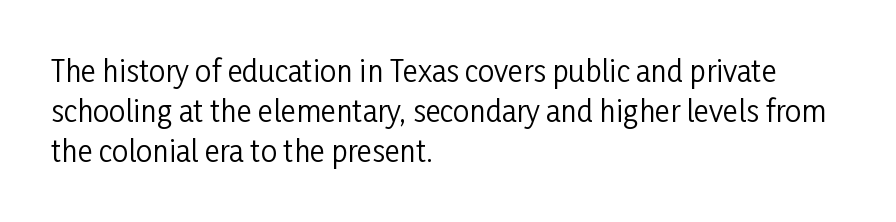
Q: Is the text bold? A: No.
Q: Is the text italic (slanted)? A: No, it is upright.
Q: Is the typeface a serif or a sans-serif typeface? A: Sans-serif.
Q: Is the text underlined? A: No.
Q: How is the paragraph aligned? A: Left-aligned.
Q: Is the spacing between letters normal or unusually wide? A: Normal.
Q: Is the spacing between lines tight, normal or loose? A: Normal.
Q: Width (condensed, normal, or wide)? A: Condensed.
Q: Stroke contrast? A: Low.
Q: x-height? A: Medium.
Q: Monospaced? A: No.
